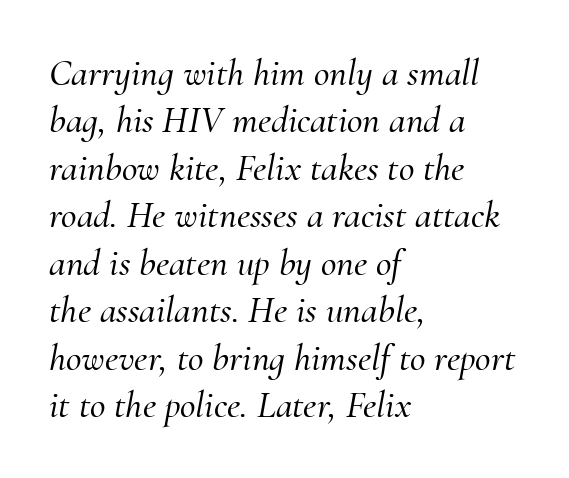
Q: Is the text italic (slanted)? A: Yes, it leans right by about 10 degrees.
Q: Is the typeface a serif or a sans-serif typeface? A: Serif.
Q: Is the text underlined? A: No.
Q: How is the paragraph aligned? A: Left-aligned.
Q: Is the spacing between letters normal or unusually wide? A: Normal.
Q: Is the spacing between lines tight, normal or loose? A: Normal.
Q: Width (condensed, normal, or wide)? A: Normal.
Q: Stroke contrast? A: Medium.
Q: x-height? A: Small.
Q: Monospaced? A: No.
